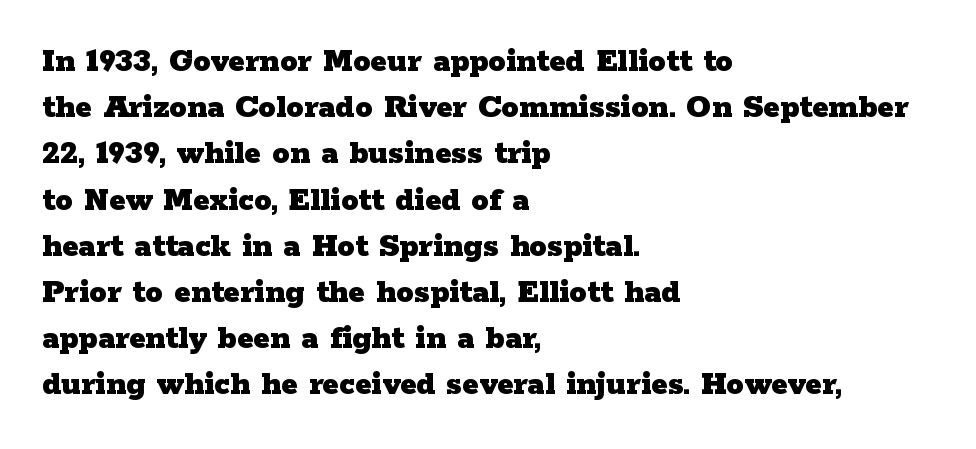
Does the copy run flush right? No — it runs flush left. Characters follow at the spacing the type designer built in. Heavy, bold letterforms. The axis of the letterforms is exactly vertical. Check the space under the baseline: it is left empty.
